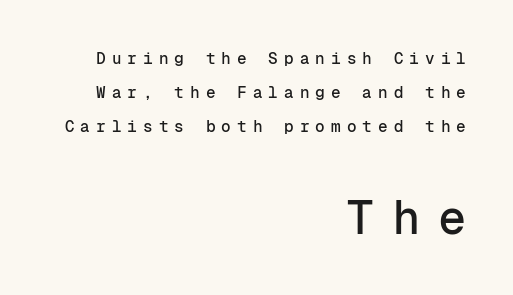
The image shows 47 px sans-serif type, upright, monospaced; set right-aligned, loose line spacing (2.11x), unusually wide letter spacing (+0.38 em), not underlined; the second (bottom) block is 2.94x larger; low stroke contrast and a medium x-height.
